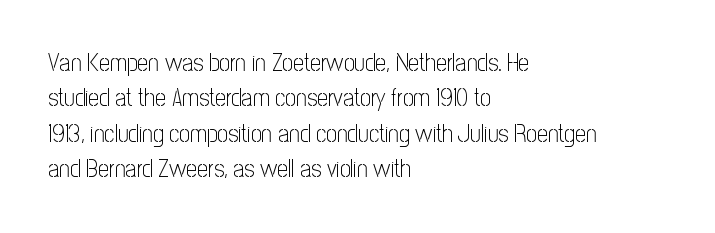
The image shows 24 px text type, upright; set left-aligned, normal line spacing (1.47x), normal letter spacing, not underlined.
